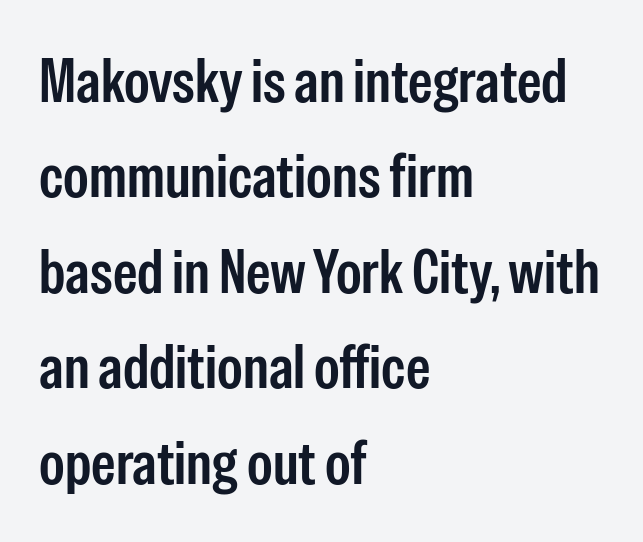
The image shows 62 px semibold, condensed sans-serif type, upright; set left-aligned, normal line spacing (1.54x), normal letter spacing, not underlined; low stroke contrast and a medium x-height.
